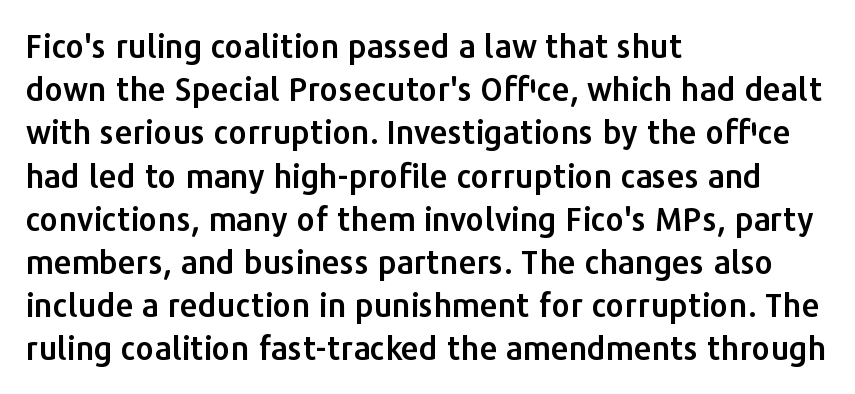
Q: Is the text italic (slanted)? A: No, it is upright.
Q: Is the typeface a serif or a sans-serif typeface? A: Sans-serif.
Q: Is the text underlined? A: No.
Q: How is the paragraph aligned? A: Left-aligned.
Q: Is the spacing between letters normal or unusually wide? A: Normal.
Q: Is the spacing between lines tight, normal or loose? A: Normal.
Q: Width (condensed, normal, or wide)? A: Normal.
Q: Stroke contrast? A: Low.
Q: x-height? A: Medium.
Q: Monospaced? A: No.
